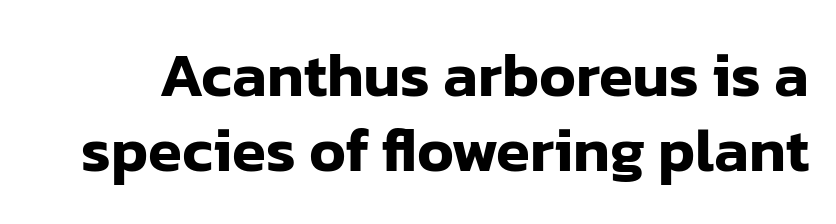
{"serif": "no", "italic": "no", "width": "normal", "stroke_contrast": "low", "x_height": "medium", "monospaced": "no", "underline": "no", "line_spacing_ratio": 1.21, "letter_spacing": "normal", "letter_spacing_em": 0.0, "glyph_px": 62}
